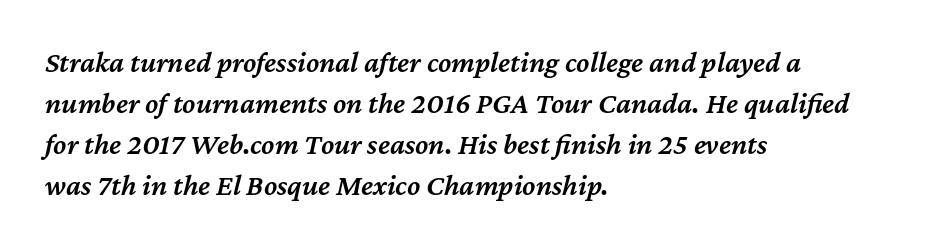
Q: Is the text bold? A: Semi-bold.
Q: Is the text italic (slanted)? A: Yes, it leans right by about 12 degrees.
Q: Is the text underlined? A: No.
Q: How is the paragraph aligned? A: Left-aligned.
Q: Is the spacing between letters normal or unusually wide? A: Normal.
Q: Is the spacing between lines tight, normal or loose? A: Normal.
Q: Width (condensed, normal, or wide)? A: Normal.
Q: Stroke contrast? A: Medium.
Q: x-height? A: Medium.
Q: Monospaced? A: No.
